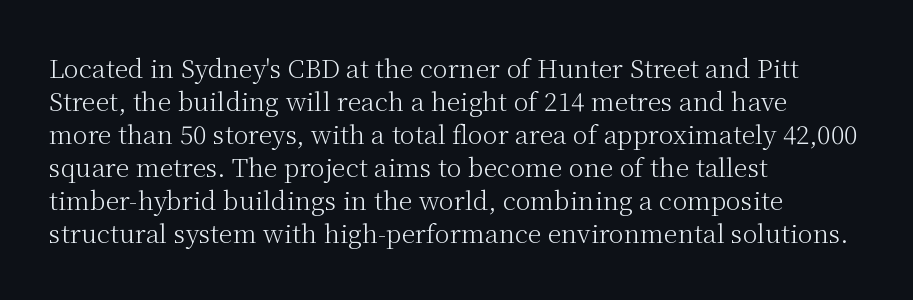
Q: Is the text bold? A: No.
Q: Is the text italic (slanted)? A: No, it is upright.
Q: Is the text underlined? A: No.
Q: How is the paragraph aligned? A: Left-aligned.
Q: Is the spacing between letters normal or unusually wide? A: Normal.
Q: Is the spacing between lines tight, normal or loose? A: Normal.
